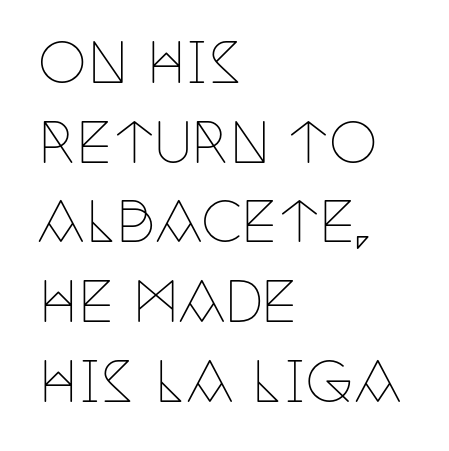
Q: Is the text bold? A: No.
Q: Is the text italic (slanted)? A: No, it is upright.
Q: Is the typeface a serif or a sans-serif typeface? A: Serif.
Q: Is the text underlined? A: No.
Q: How is the paragraph aligned? A: Left-aligned.
Q: Is the spacing between letters normal or unusually wide? A: Normal.
Q: Is the spacing between lines tight, normal or loose? A: Normal.
Q: Width (condensed, normal, or wide)? A: Condensed.
Q: Stroke contrast? A: Low.
Q: x-height? A: Large.
Q: Monospaced? A: No.
